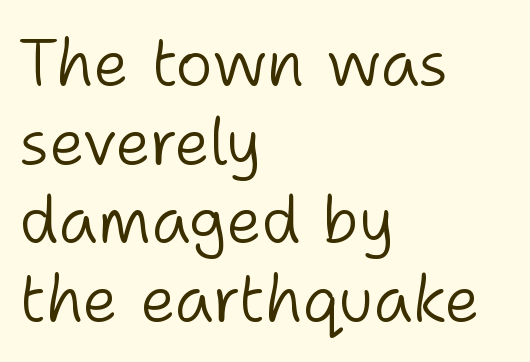
Typeset ragged right — the left edge is the straight one. Has an underline been added? It has not. Nope, not italic — everything's standing straight. On a weight scale, this lands at 450 or below.
